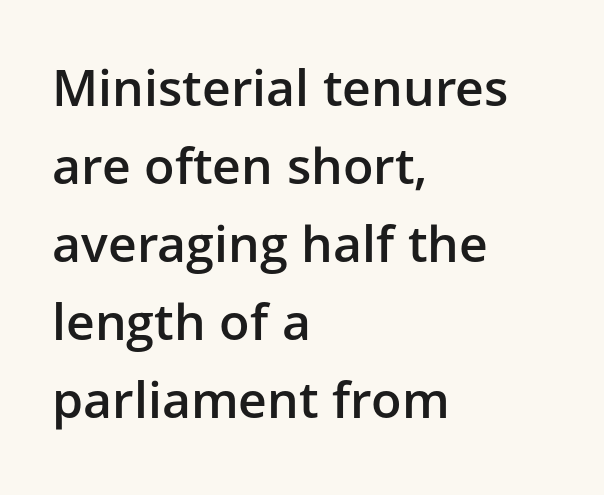
Q: Is the text bold? A: Semi-bold.
Q: Is the text italic (slanted)? A: No, it is upright.
Q: Is the typeface a serif or a sans-serif typeface? A: Sans-serif.
Q: Is the text underlined? A: No.
Q: How is the paragraph aligned? A: Left-aligned.
Q: Is the spacing between letters normal or unusually wide? A: Normal.
Q: Is the spacing between lines tight, normal or loose? A: Normal.
Q: Width (condensed, normal, or wide)? A: Normal.
Q: Stroke contrast? A: Low.
Q: x-height? A: Medium.
Q: Monospaced? A: No.
